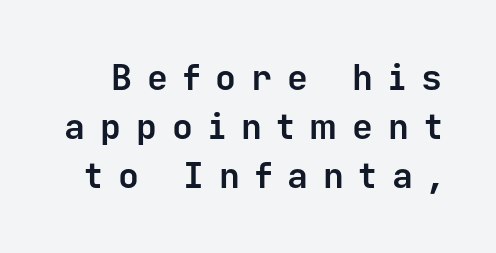
Q: Is the text bold? A: Yes.
Q: Is the text italic (slanted)? A: No, it is upright.
Q: Is the typeface a serif or a sans-serif typeface? A: Sans-serif.
Q: Is the text underlined? A: No.
Q: Is the spacing between letters normal or unusually wide? A: Unusually wide.
Q: Is the spacing between lines tight, normal or loose? A: Normal.
Q: Width (condensed, normal, or wide)? A: Normal.
Q: Stroke contrast? A: Low.
Q: x-height? A: Medium.
Q: Monospaced? A: Yes.
